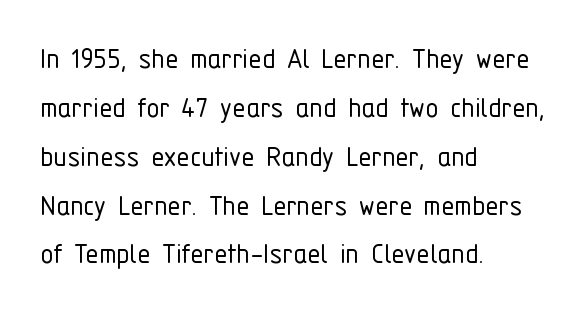
When letters stand straight like this, we call the style roman or upright. A typesetter would call this proportional, since set widths differ per character. Nothing unusual about the tracking: characters are spaced as the font intends. The line-height multiplier appears to be the usual default. Check the space under the baseline: it is left empty. In CSS terms this would be text-align: left.
